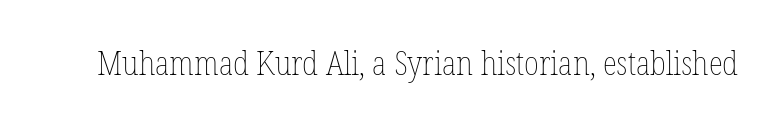
{"italic": "no", "bold": "no", "weight": "thin", "width": "condensed", "stroke_contrast": "low", "x_height": "medium", "monospaced": "no", "underline": "no", "letter_spacing": "normal", "letter_spacing_em": 0.0, "glyph_px": 33}
